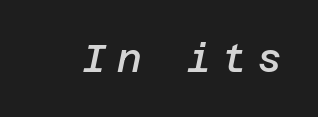
{"italic": "yes", "lean": "right", "slant_degrees": 12, "bold": "semi", "weight": "semibold", "width": "normal", "stroke_contrast": "low", "x_height": "large", "underline": "no", "letter_spacing": "wide", "letter_spacing_em": 0.27, "glyph_px": 38}
